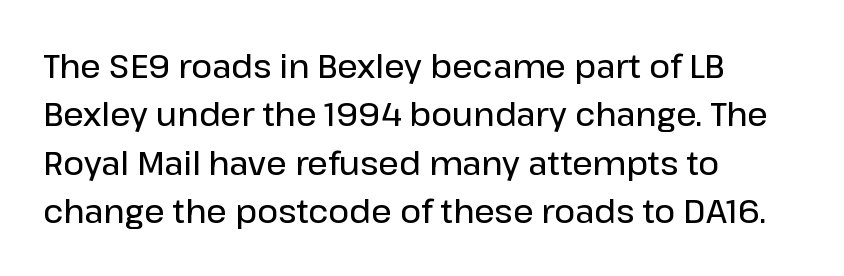
The image shows 32 px semibold sans-serif type, upright; set left-aligned, normal line spacing (1.51x), normal letter spacing, not underlined; low stroke contrast and a medium x-height.
